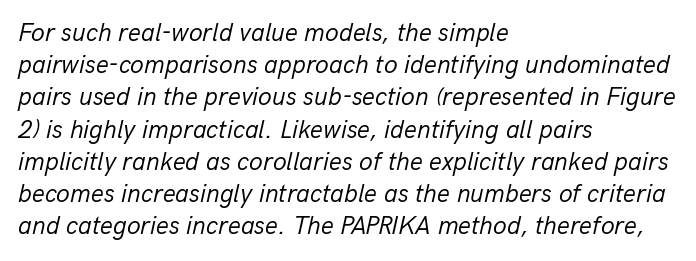
The image shows 25 px text type, italic (leaning right); set left-aligned, normal line spacing (1.29x), normal letter spacing, not underlined.
